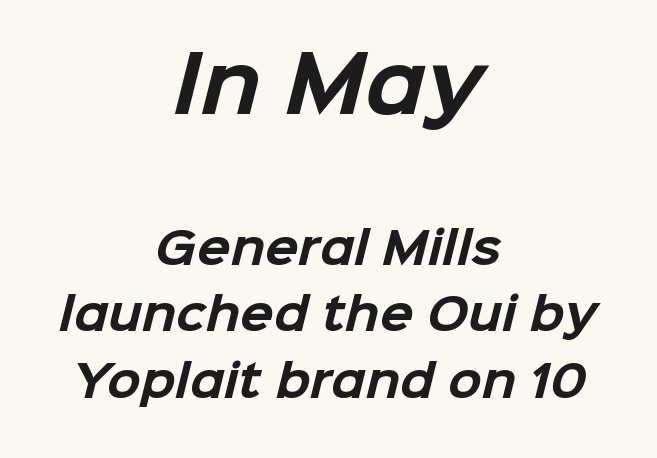
The lines in this sample share a center point and differ in where they start and stop. Students, this is bold: see how much ink each stroke carries. The rendering uses natural spacing where letterforms have individual widths. Are there feet on the stems? There aren't — it's a sans. A bare baseline throughout the passage. Type size steps down from the first block to the second.
